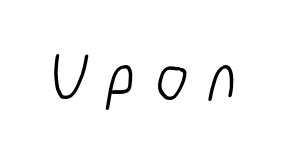
The letters look calm and open, with moderate or lighter stems. Display-style spreading of the glyphs; the letterfit is very open. Is this a sans? Yes — the strokes have no serifs. Check under the words: just untouched page.
